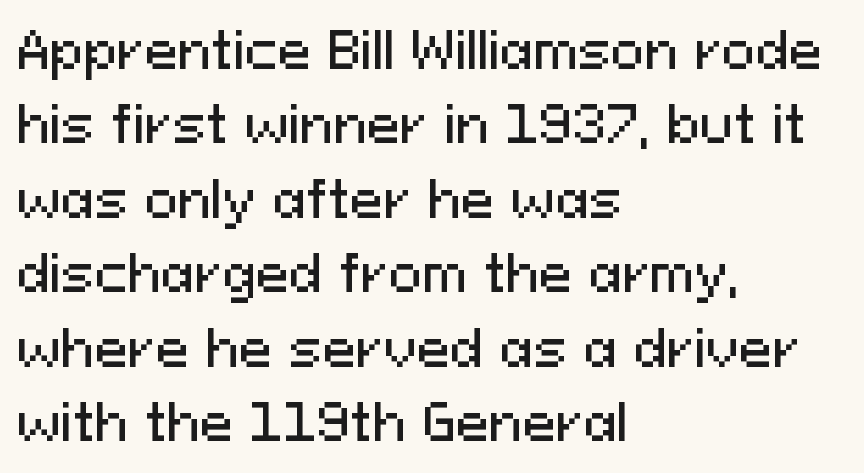
Evenly set lines give the paragraph a standard silhouette. Quick note: not italic, upright. Each letter's strokes conclude bluntly, with no projecting serifs. Do the characters align in a grid? No, the font is proportional. Clear beneath every line of the passage. These lines keep a tight, regular rhythm from letter to letter.
